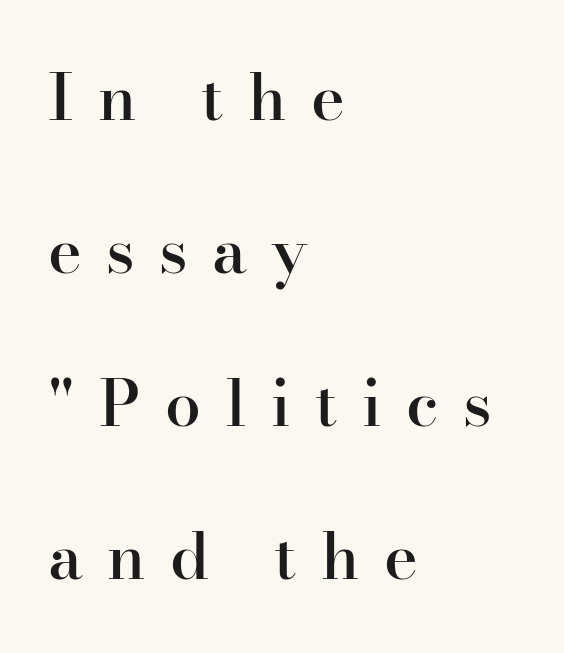
{"serif": "yes", "italic": "no", "bold": "semi", "weight": "semibold", "width": "normal", "stroke_contrast": "high", "x_height": "small", "monospaced": "no", "underline": "no", "align": "left", "line_spacing": "loose", "line_spacing_ratio": 2.39, "letter_spacing": "wide", "letter_spacing_em": 0.38, "glyph_px": 64}
